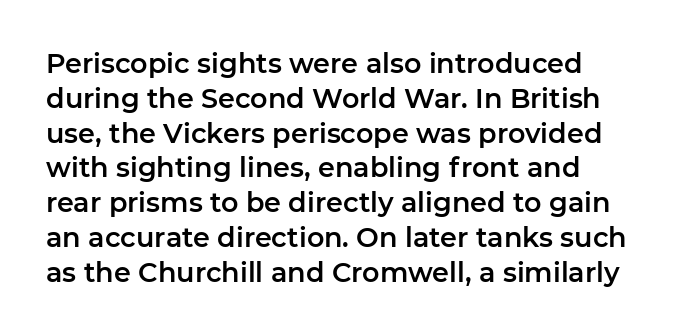
The image shows 27 px text type, upright; set normal line spacing (1.29x), normal letter spacing, not underlined.
